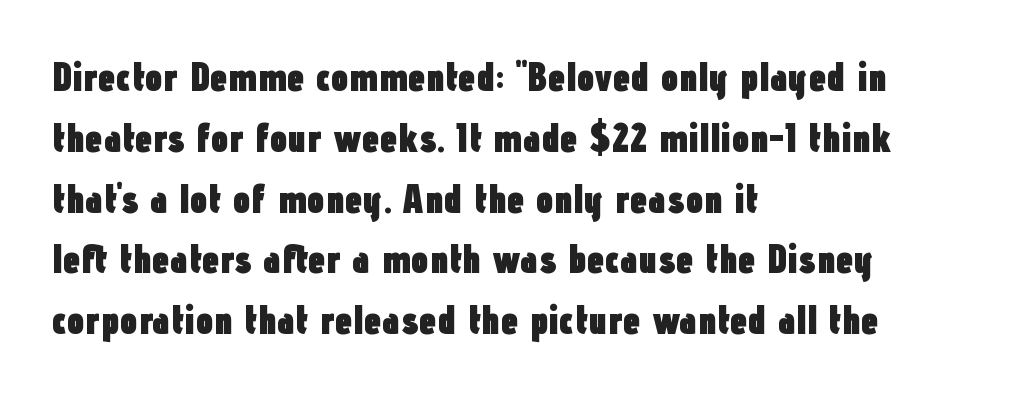
{"serif": "no", "italic": "no", "bold": "yes", "weight": "heavy", "width": "condensed", "stroke_contrast": "low", "x_height": "medium", "monospaced": "no", "underline": "no", "align": "left", "line_spacing": "normal", "line_spacing_ratio": 1.52, "letter_spacing": "normal", "letter_spacing_em": 0.0, "glyph_px": 40}
